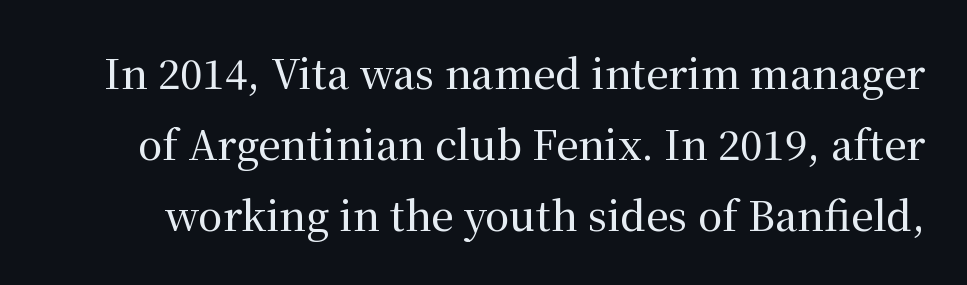
The image shows 40 px serif type, upright; set line spacing 1.77x, normal letter spacing, not underlined; medium stroke contrast and a medium x-height.
